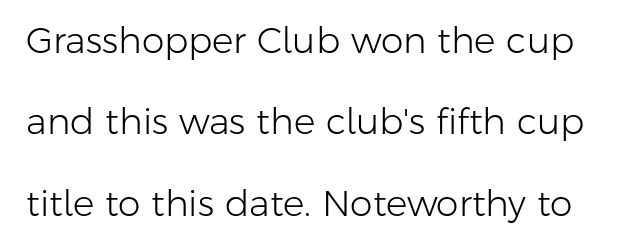
Q: Is the text bold? A: No.
Q: Is the text italic (slanted)? A: No, it is upright.
Q: Is the typeface a serif or a sans-serif typeface? A: Sans-serif.
Q: Is the text underlined? A: No.
Q: Is the spacing between letters normal or unusually wide? A: Normal.
Q: Is the spacing between lines tight, normal or loose? A: Loose.
Q: Width (condensed, normal, or wide)? A: Normal.
Q: Stroke contrast? A: Low.
Q: x-height? A: Medium.
Q: Monospaced? A: No.
